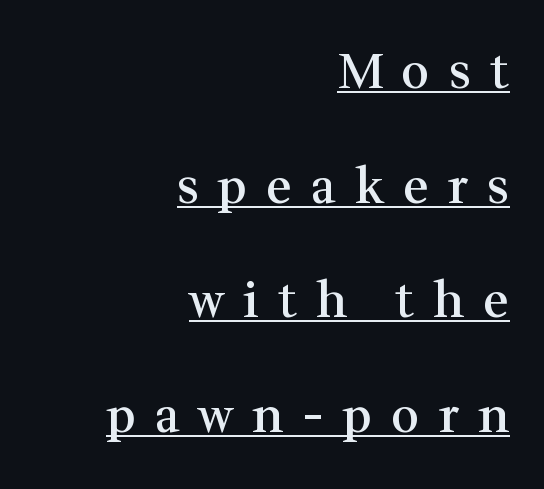
Q: Is the text bold? A: Semi-bold.
Q: Is the text italic (slanted)? A: No, it is upright.
Q: Is the typeface a serif or a sans-serif typeface? A: Serif.
Q: Is the text underlined? A: Yes.
Q: How is the paragraph aligned? A: Right-aligned.
Q: Is the spacing between letters normal or unusually wide? A: Unusually wide.
Q: Is the spacing between lines tight, normal or loose? A: Loose.
Q: Width (condensed, normal, or wide)? A: Normal.
Q: Stroke contrast? A: Medium.
Q: x-height? A: Medium.
Q: Monospaced? A: No.
